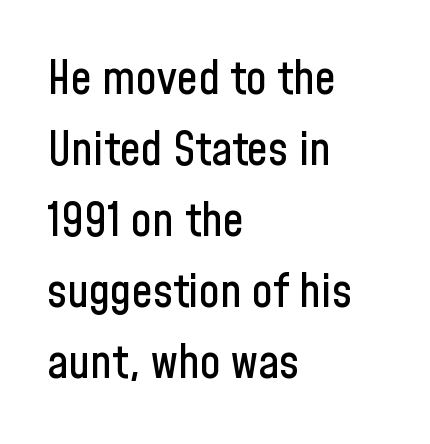
Q: Is the text italic (slanted)? A: No, it is upright.
Q: Is the typeface a serif or a sans-serif typeface? A: Sans-serif.
Q: Is the text underlined? A: No.
Q: How is the paragraph aligned? A: Left-aligned.
Q: Is the spacing between letters normal or unusually wide? A: Normal.
Q: Is the spacing between lines tight, normal or loose? A: Normal.
Q: Width (condensed, normal, or wide)? A: Condensed.
Q: Stroke contrast? A: Low.
Q: x-height? A: Medium.
Q: Monospaced? A: No.
